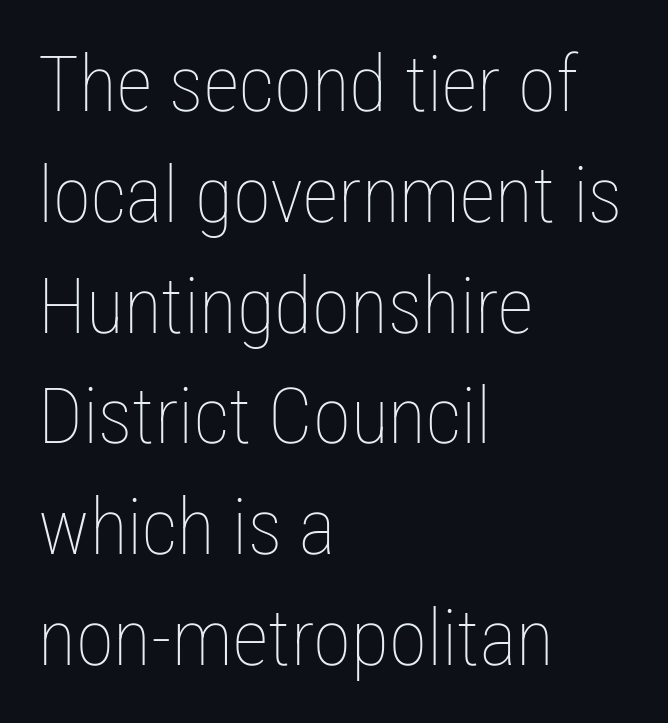
{"italic": "no", "bold": "no", "weight": "thin", "width": "condensed", "stroke_contrast": "low", "x_height": "medium", "monospaced": "no", "underline": "no", "align": "left", "line_spacing": "normal", "line_spacing_ratio": 1.42, "letter_spacing": "normal", "letter_spacing_em": 0.0, "glyph_px": 78}
